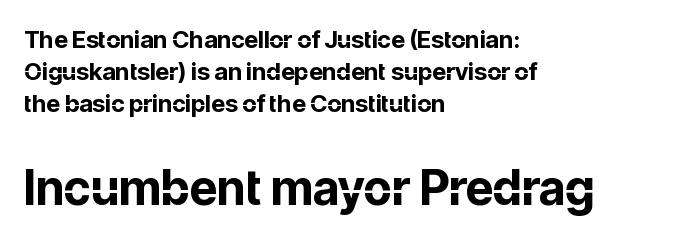
{"serif": "no", "italic": "no", "bold": "yes", "weight": "bold", "width": "normal", "stroke_contrast": "low", "x_height": "medium", "monospaced": "no", "underline": "no", "align": "left", "line_spacing": "normal", "line_spacing_ratio": 1.33, "letter_spacing": "normal", "letter_spacing_em": 0.0, "larger_block": "second", "size_ratio": 2.0, "glyph_px": 48}
